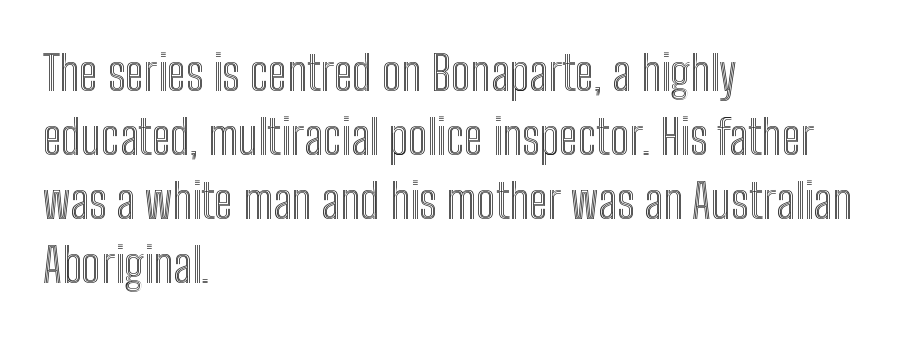
Q: Is the text italic (slanted)? A: No, it is upright.
Q: Is the text underlined? A: No.
Q: How is the paragraph aligned? A: Left-aligned.
Q: Is the spacing between letters normal or unusually wide? A: Normal.
Q: Is the spacing between lines tight, normal or loose? A: Normal.
Q: Width (condensed, normal, or wide)? A: Condensed.
Q: x-height? A: Medium.
Q: Monospaced? A: No.
